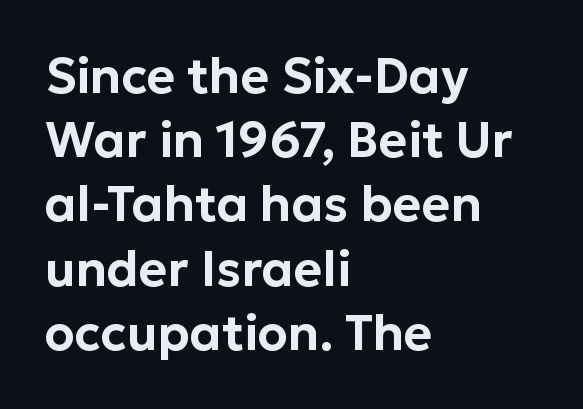
{"serif": "no", "italic": "no", "width": "normal", "stroke_contrast": "low", "x_height": "medium", "monospaced": "no", "underline": "no", "align": "left", "line_spacing": "normal", "line_spacing_ratio": 1.31, "letter_spacing": "normal", "letter_spacing_em": 0.0, "glyph_px": 49}
